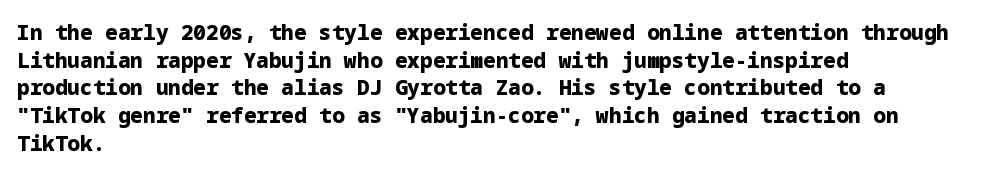
Q: Is the text bold? A: Yes.
Q: Is the text italic (slanted)? A: No, it is upright.
Q: Is the text underlined? A: No.
Q: How is the paragraph aligned? A: Left-aligned.
Q: Is the spacing between letters normal or unusually wide? A: Normal.
Q: Is the spacing between lines tight, normal or loose? A: Normal.
